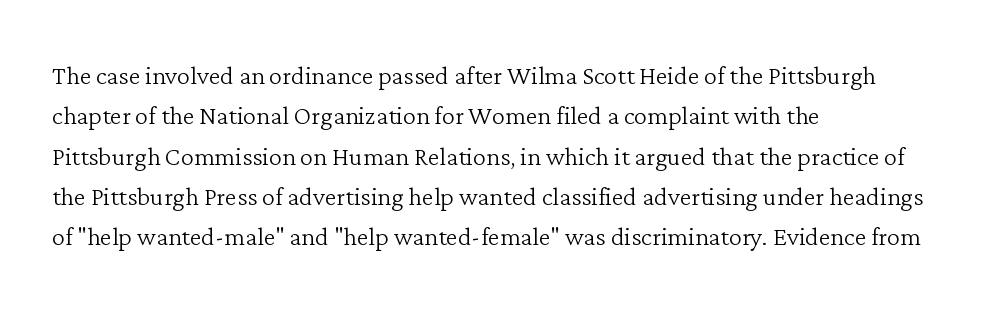
Q: Is the text bold? A: No.
Q: Is the text italic (slanted)? A: No, it is upright.
Q: Is the typeface a serif or a sans-serif typeface? A: Serif.
Q: Is the text underlined? A: No.
Q: How is the paragraph aligned? A: Left-aligned.
Q: Is the spacing between letters normal or unusually wide? A: Normal.
Q: Width (condensed, normal, or wide)? A: Normal.
Q: Stroke contrast? A: Low.
Q: x-height? A: Medium.
Q: Monospaced? A: No.
